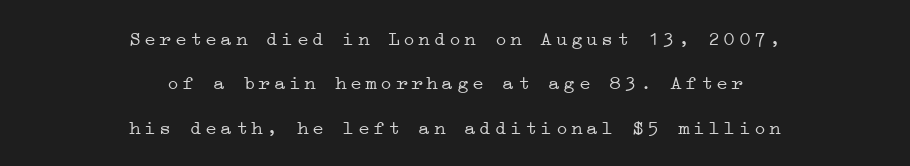
Q: Is the text bold? A: No.
Q: Is the text italic (slanted)? A: No, it is upright.
Q: Is the text underlined? A: No.
Q: How is the paragraph aligned? A: Centered.
Q: Is the spacing between lines tight, normal or loose? A: Loose.
